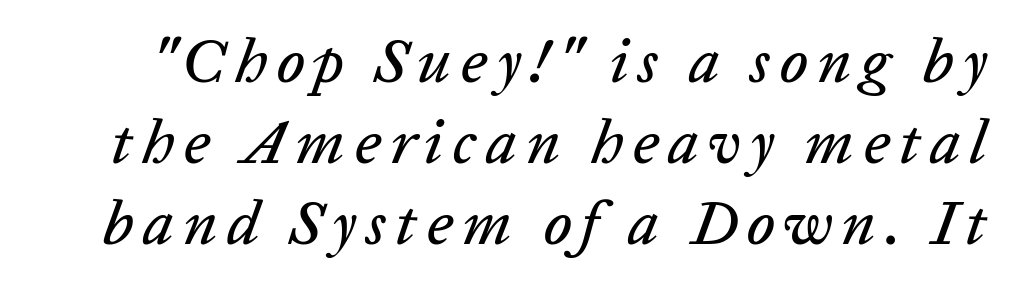
Q: Is the text italic (slanted)? A: Yes, it leans right by about 20 degrees.
Q: Is the text underlined? A: No.
Q: Is the spacing between lines tight, normal or loose? A: Normal.
Q: Width (condensed, normal, or wide)? A: Normal.
Q: Stroke contrast? A: Low.
Q: x-height? A: Medium.
Q: Monospaced? A: No.
